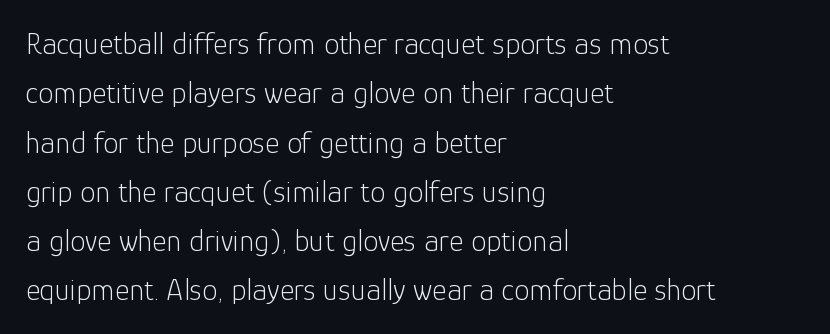
{"serif": "no", "italic": "no", "bold": "no", "weight": "light", "width": "normal", "stroke_contrast": "low", "x_height": "medium", "monospaced": "no", "underline": "no", "align": "left", "line_spacing": "normal", "line_spacing_ratio": 1.59, "letter_spacing": "normal", "letter_spacing_em": 0.0, "glyph_px": 31}
